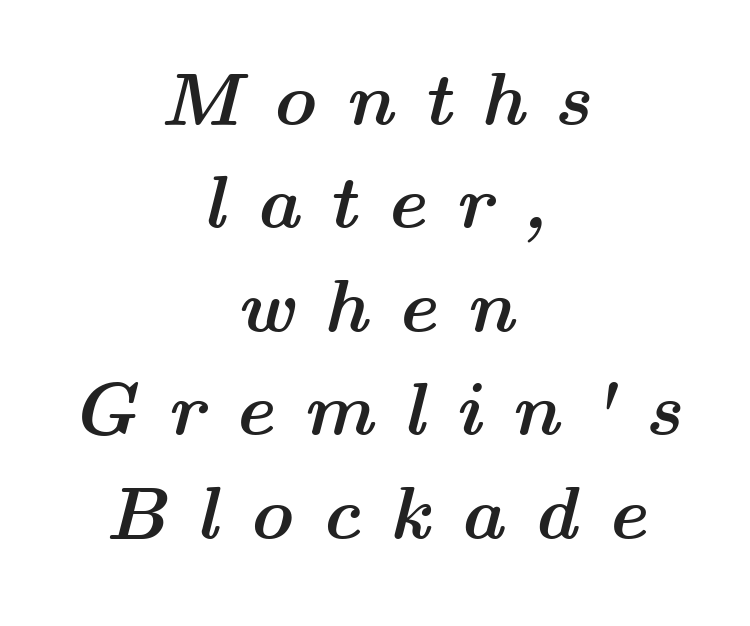
The image shows 75 px semibold, wide type, italic (leaning right); set centered, normal line spacing (1.38x), unusually wide letter spacing (+0.39 em), not underlined; medium stroke contrast and a medium x-height.
